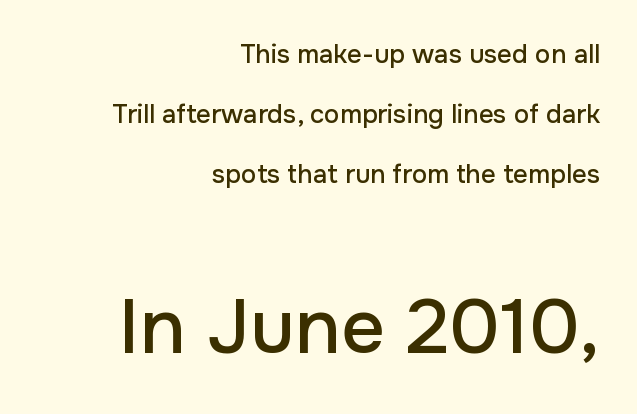
You could not count columns in this text — the font is proportionally spaced. Default kerning and tracking; the words read as compact shapes. All the whitespace from short lines collects on the left. Ordinary non-slanted type is in use. Anything drawn beneath the words? Only blank space. The composition opens small and finishes big.
